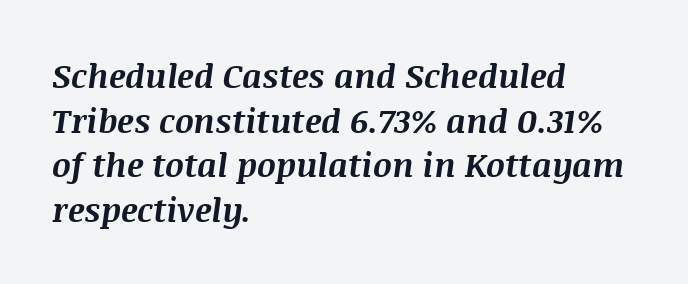
{"italic": "yes", "lean": "right", "slant_degrees": 8, "bold": "yes", "weight": "bold", "width": "normal", "stroke_contrast": "medium", "x_height": "large", "monospaced": "no", "underline": "no", "align": "left", "line_spacing": "normal", "line_spacing_ratio": 1.35, "letter_spacing": "normal", "letter_spacing_em": 0.0, "glyph_px": 33}
